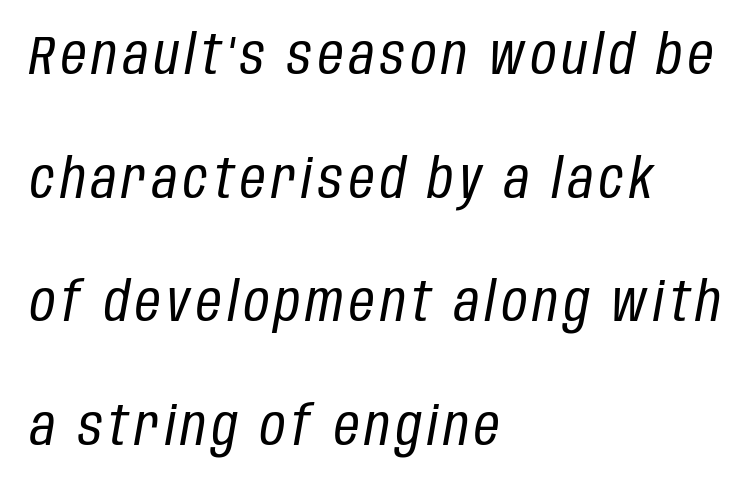
The image shows 55 px regular-weight, condensed type, italic (leaning right); set left-aligned, loose line spacing (2.25x), not underlined; low stroke contrast and a large x-height.
